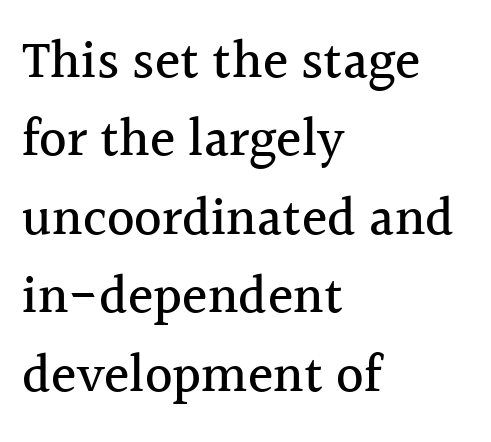
{"serif": "yes", "italic": "no", "width": "normal", "x_height": "medium", "monospaced": "no", "underline": "no", "align": "left", "line_spacing": "normal", "line_spacing_ratio": 1.48, "letter_spacing": "normal", "letter_spacing_em": 0.0, "glyph_px": 53}
